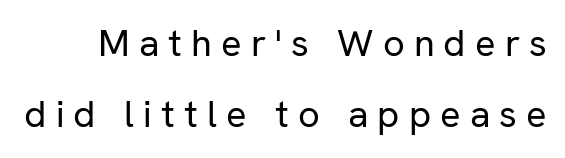
The image shows 38 px regular-weight sans-serif type, upright; set line spacing 1.88x, unusually wide letter spacing (+0.24 em), not underlined; low stroke contrast and a medium x-height.
